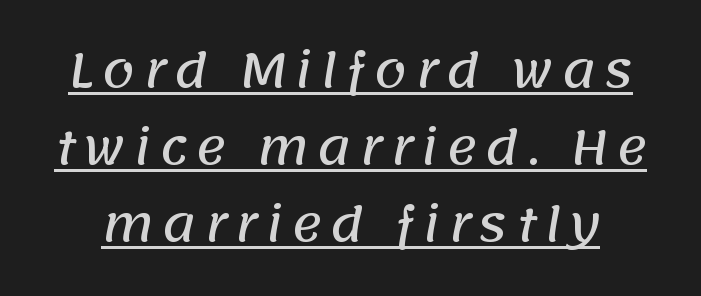
Look at the bottom of the vertical strokes: they stop flat, with no serifs. Do the characters align in a grid? No, the font is proportional. Whoever set this chose a conventional vertical rhythm. A baseline rule has been typeset under these characters.
